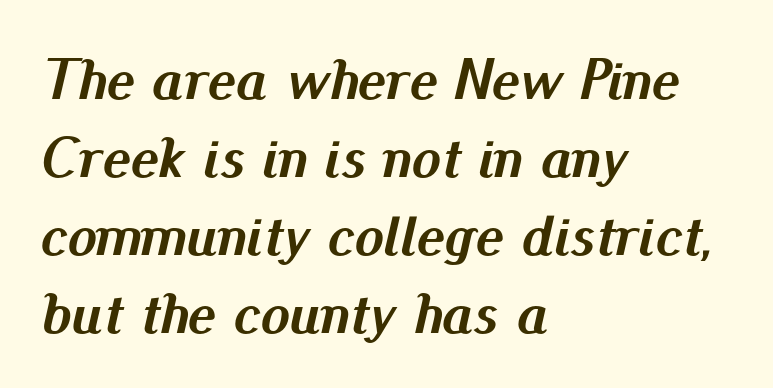
The image shows 59 px semibold type, italic (leaning right); set left-aligned, normal line spacing (1.32x), normal letter spacing, not underlined; medium stroke contrast and a small x-height.
